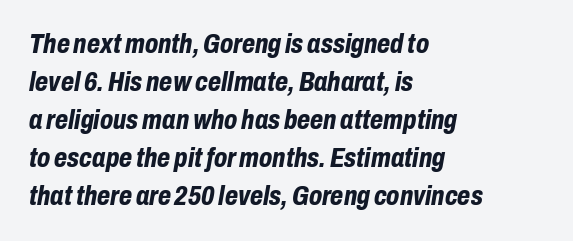
Q: Is the text bold? A: Yes.
Q: Is the text italic (slanted)? A: Yes, it leans right by about 10 degrees.
Q: Is the text underlined? A: No.
Q: How is the paragraph aligned? A: Left-aligned.
Q: Is the spacing between letters normal or unusually wide? A: Normal.
Q: Is the spacing between lines tight, normal or loose? A: Normal.
